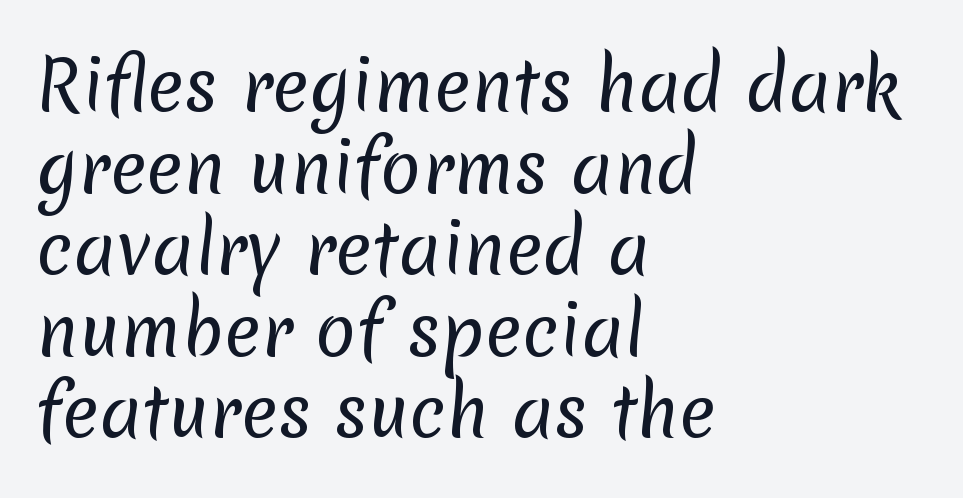
Q: Is the text bold? A: No.
Q: Is the typeface a serif or a sans-serif typeface? A: Sans-serif.
Q: Is the text underlined? A: No.
Q: How is the paragraph aligned? A: Left-aligned.
Q: Is the spacing between letters normal or unusually wide? A: Normal.
Q: Width (condensed, normal, or wide)? A: Normal.
Q: Stroke contrast? A: Low.
Q: x-height? A: Medium.
Q: Monospaced? A: No.
